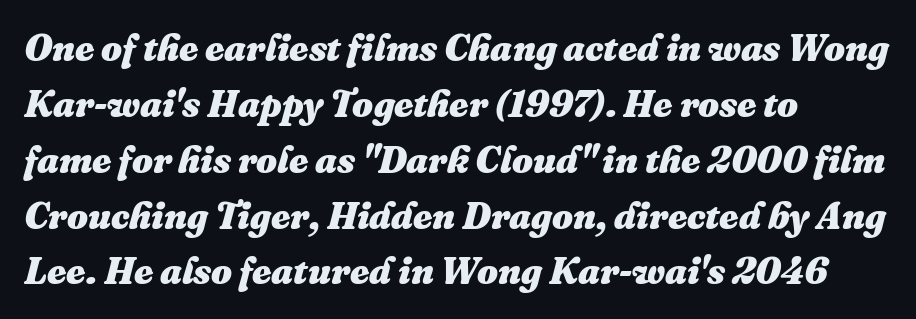
The image shows 37 px heavy type, italic (leaning right); set left-aligned, normal line spacing (1.51x), normal letter spacing, not underlined; medium stroke contrast and a medium x-height.
